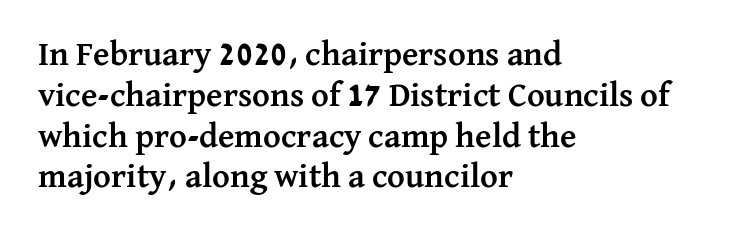
The image shows 34 px semibold serif type, upright; set left-aligned, line spacing 1.2x, normal letter spacing, not underlined; medium stroke contrast and a medium x-height.
